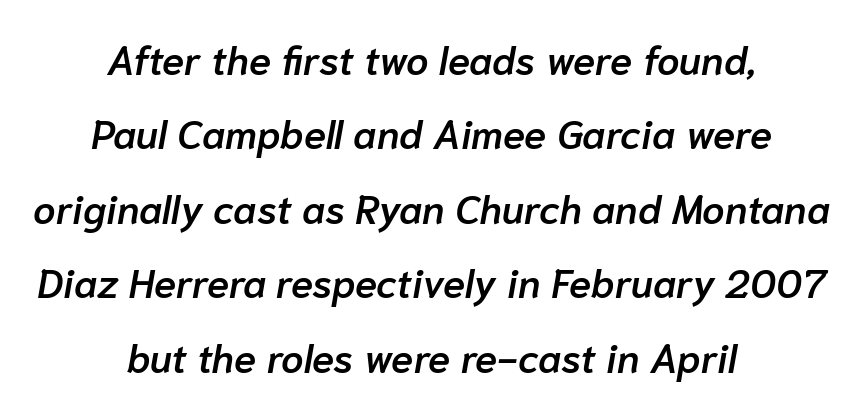
{"italic": "yes", "lean": "right", "slant_degrees": 10, "bold": "semi", "weight": "semibold", "width": "normal", "stroke_contrast": "low", "x_height": "medium", "monospaced": "no", "underline": "no", "align": "center", "line_spacing_ratio": 1.86, "letter_spacing": "normal", "letter_spacing_em": 0.0, "glyph_px": 40}
